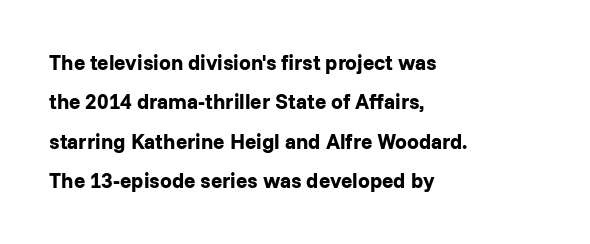
The image shows 21 px bold type, upright; set left-aligned, line spacing 1.88x, normal letter spacing, not underlined.
